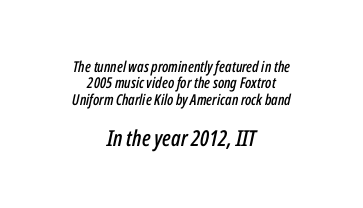
The block of text is dense from top to bottom, with scant space between rows. Descenders are the only things crossing below the line. Italic: yes, the glyphs are oblique. Caption: multi-line text, centered on the measure.
